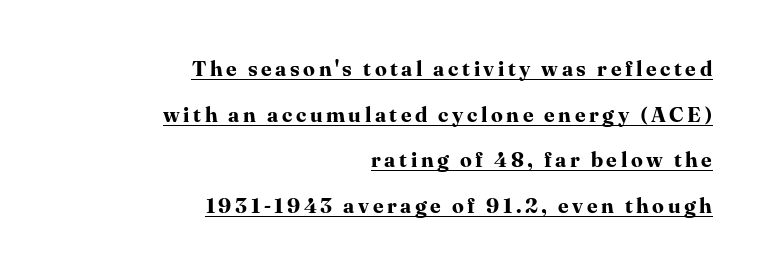
Do the letters lean? They stand straight. Leading is clearly above the norm, producing a sparse column. Reading down the block, your eye finds every line finishing at a fixed right position. Every word sits above its own underline. Caption: bold face, heavy strokes.
